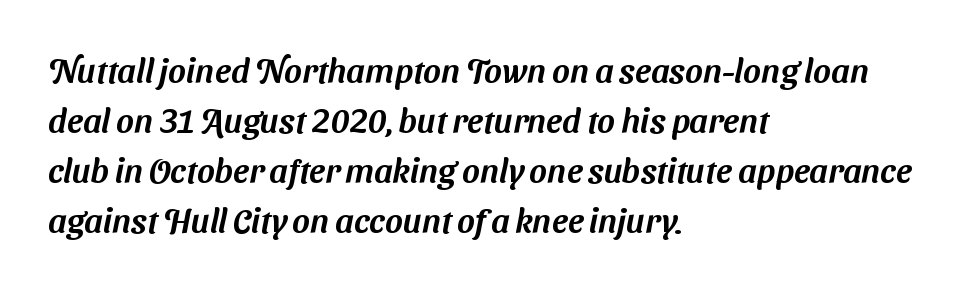
The image shows 34 px sans-serif type; set left-aligned, normal line spacing (1.47x), normal letter spacing, not underlined; medium stroke contrast and a medium x-height.
